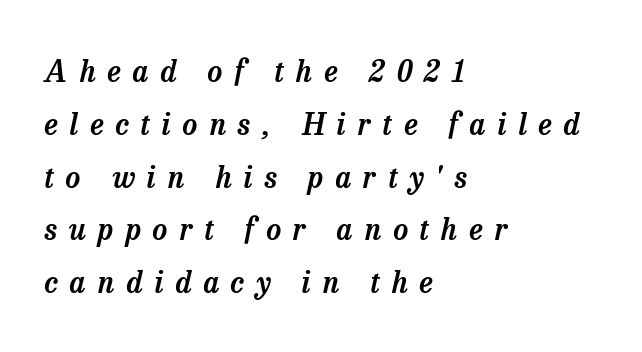
{"serif": "yes", "italic": "yes", "lean": "right", "slant_degrees": 13, "width": "normal", "stroke_contrast": "low", "x_height": "medium", "monospaced": "no", "underline": "no", "align": "left", "line_spacing_ratio": 1.82, "letter_spacing": "wide", "letter_spacing_em": 0.41, "glyph_px": 29}
